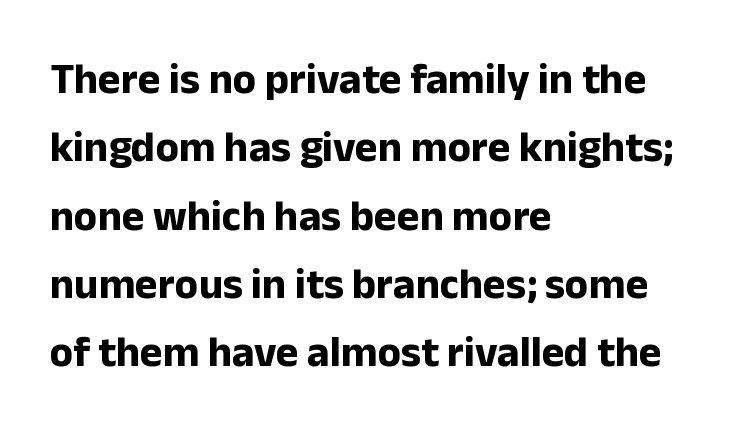
Stroke terminals: plain, sans-serif. This sample has the flowing, uneven cadence of proportional lettering. Which margin do the lines hug? The left one — the right edge is uneven. Tracking value appears to be zero — textbook default spacing.
